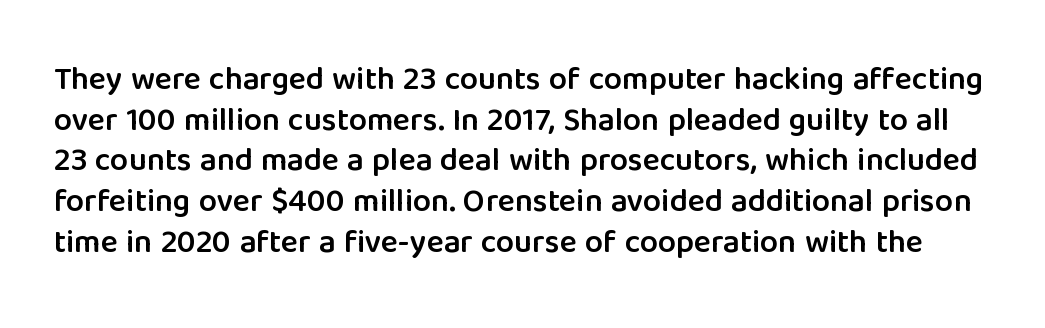
The image shows 32 px semibold sans-serif type, upright; set normal line spacing (1.27x), normal letter spacing, not underlined; low stroke contrast and a medium x-height.
